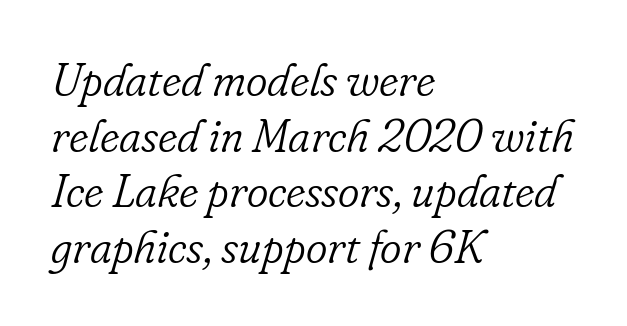
{"serif": "yes", "italic": "yes", "lean": "right", "slant_degrees": 16, "bold": "no", "weight": "light", "width": "normal", "stroke_contrast": "low", "x_height": "small", "monospaced": "no", "underline": "no", "align": "left", "line_spacing_ratio": 1.21, "letter_spacing": "normal", "letter_spacing_em": 0.0, "glyph_px": 46}
